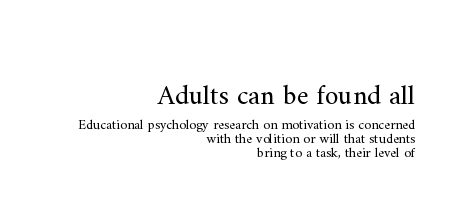
Q: Is the text bold? A: No.
Q: Is the text italic (slanted)? A: No, it is upright.
Q: Is the typeface a serif or a sans-serif typeface? A: Serif.
Q: Is the text underlined? A: No.
Q: How is the paragraph aligned? A: Right-aligned.
Q: Is the spacing between letters normal or unusually wide? A: Normal.
Q: Is the spacing between lines tight, normal or loose? A: Tight.
Q: Which block of text is set in a larger size, the first (top) or the second (bottom)? A: The first (top) one.
Q: Width (condensed, normal, or wide)? A: Normal.
Q: Stroke contrast? A: Medium.
Q: x-height? A: Small.
Q: Monospaced? A: No.
